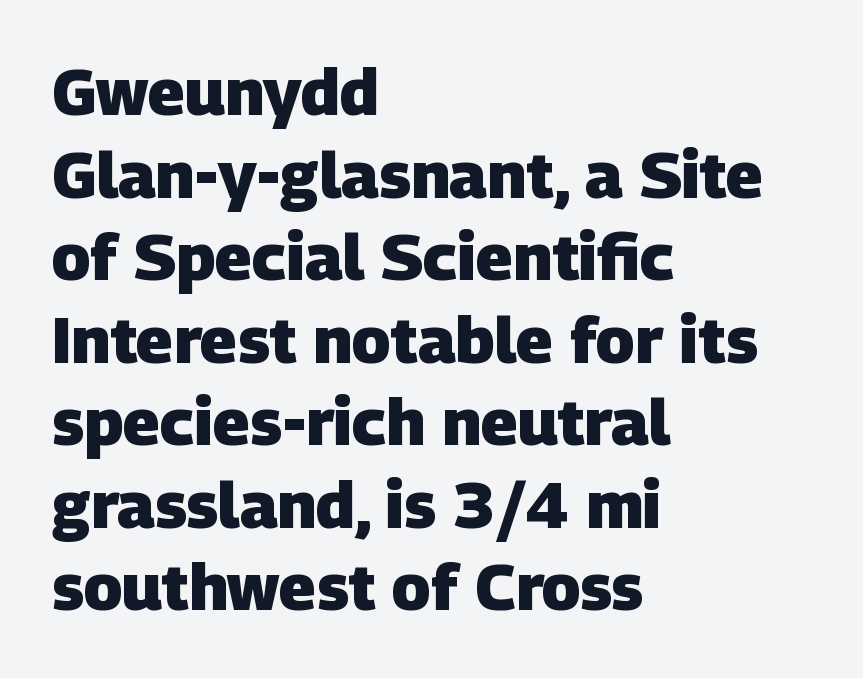
{"serif": "no", "bold": "yes", "weight": "heavy", "width": "normal", "stroke_contrast": "low", "x_height": "large", "monospaced": "no", "underline": "no", "align": "left", "line_spacing": "normal", "line_spacing_ratio": 1.27, "letter_spacing": "normal", "letter_spacing_em": 0.0, "glyph_px": 65}
